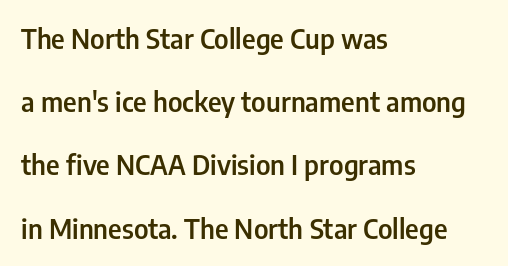
{"italic": "no", "bold": "semi", "underline": "no", "align": "left", "line_spacing": "loose", "line_spacing_ratio": 2.34, "letter_spacing": "normal", "letter_spacing_em": 0.0, "glyph_px": 27}
